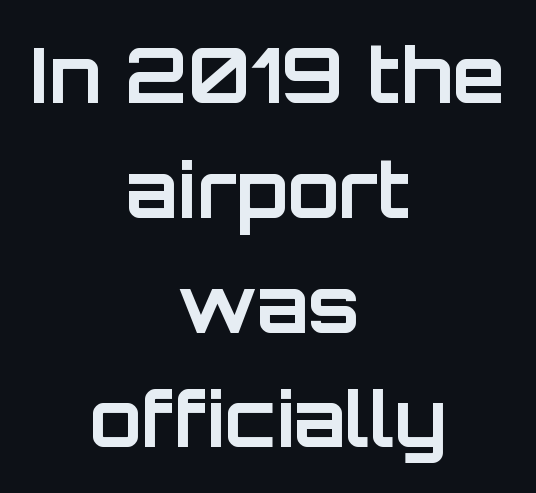
Q: Is the text bold? A: Yes.
Q: Is the text italic (slanted)? A: No, it is upright.
Q: Is the typeface a serif or a sans-serif typeface? A: Sans-serif.
Q: Is the text underlined? A: No.
Q: How is the paragraph aligned? A: Centered.
Q: Is the spacing between letters normal or unusually wide? A: Normal.
Q: Is the spacing between lines tight, normal or loose? A: Normal.
Q: Width (condensed, normal, or wide)? A: Normal.
Q: Stroke contrast? A: Low.
Q: x-height? A: Large.
Q: Monospaced? A: No.
